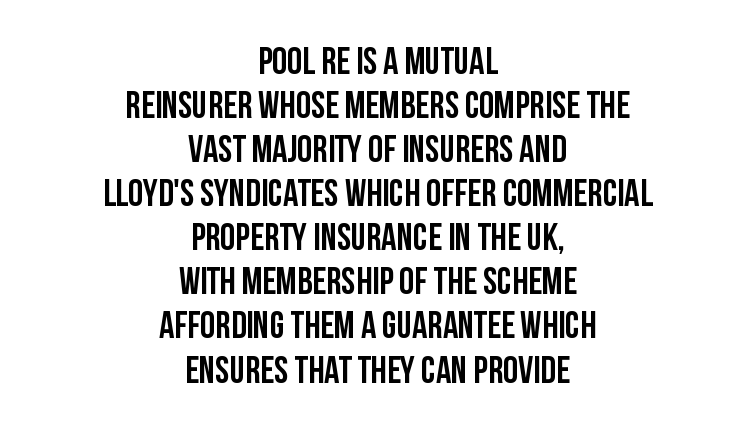
{"serif": "no", "italic": "no", "bold": "yes", "weight": "semibold", "width": "condensed", "stroke_contrast": "low", "x_height": "large", "monospaced": "no", "underline": "no", "align": "center", "line_spacing_ratio": 1.16, "letter_spacing": "normal", "letter_spacing_em": 0.0, "glyph_px": 38}
